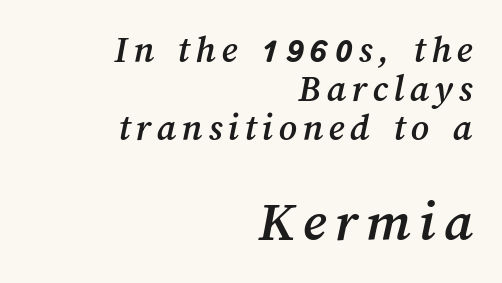
Spacing verdict: proportional, widths tailored to each character. Honestly, there is no underline to notice here at all. Casual observation: everything's shoved over to the right. The letters in the lower block stand taller than those in the block above. Rows of type sit shoulder to shoulder in the vertical direction.
